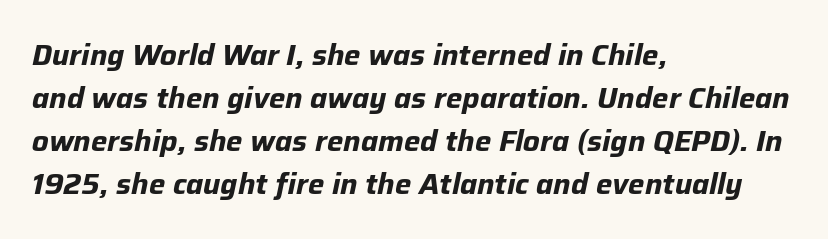
{"italic": "yes", "lean": "right", "slant_degrees": 12, "bold": "yes", "weight": "bold", "width": "normal", "stroke_contrast": "low", "x_height": "medium", "monospaced": "no", "underline": "no", "align": "left", "line_spacing": "normal", "line_spacing_ratio": 1.48, "letter_spacing": "normal", "letter_spacing_em": 0.0, "glyph_px": 29}
